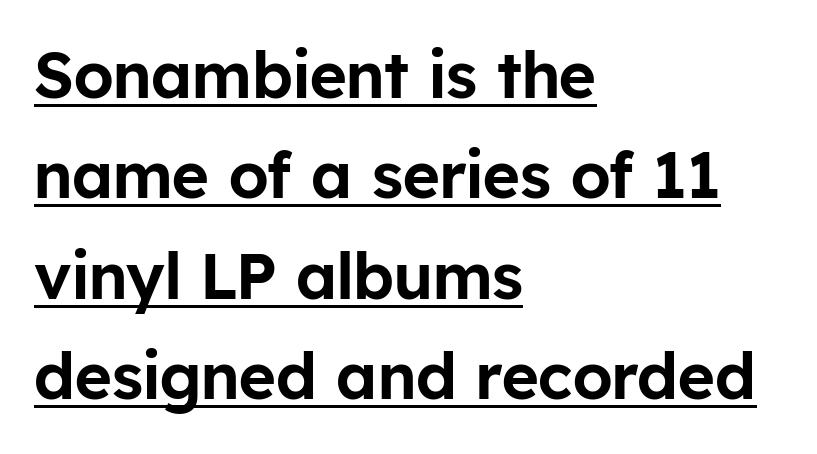
Q: Is the text italic (slanted)? A: No, it is upright.
Q: Is the typeface a serif or a sans-serif typeface? A: Sans-serif.
Q: Is the text underlined? A: Yes.
Q: How is the paragraph aligned? A: Left-aligned.
Q: Is the spacing between letters normal or unusually wide? A: Normal.
Q: Is the spacing between lines tight, normal or loose? A: Normal.
Q: Width (condensed, normal, or wide)? A: Normal.
Q: Stroke contrast? A: Low.
Q: x-height? A: Medium.
Q: Monospaced? A: No.
